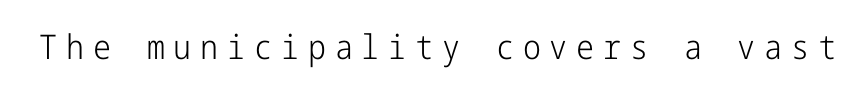
The image shows 34 px light, condensed sans-serif type, upright; set unusually wide letter spacing (+0.26 em), not underlined; low stroke contrast and a medium x-height.
